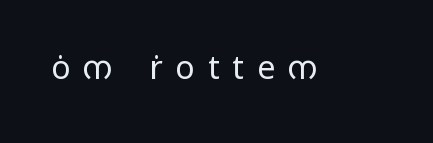
{"serif": "no", "italic": "no", "bold": "no", "weight": "regular", "width": "wide", "stroke_contrast": "low", "x_height": "medium", "monospaced": "no", "underline": "no", "letter_spacing": "wide", "letter_spacing_em": 0.41, "glyph_px": 32}
